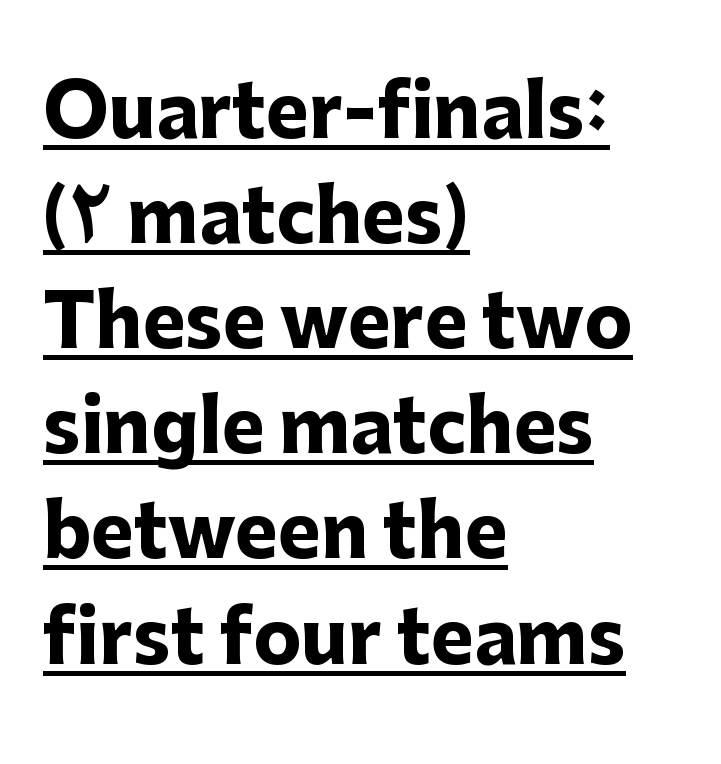
The image shows 72 px heavy sans-serif type, upright; set left-aligned, normal line spacing (1.46x), normal letter spacing, underlined; low stroke contrast and a medium x-height.
